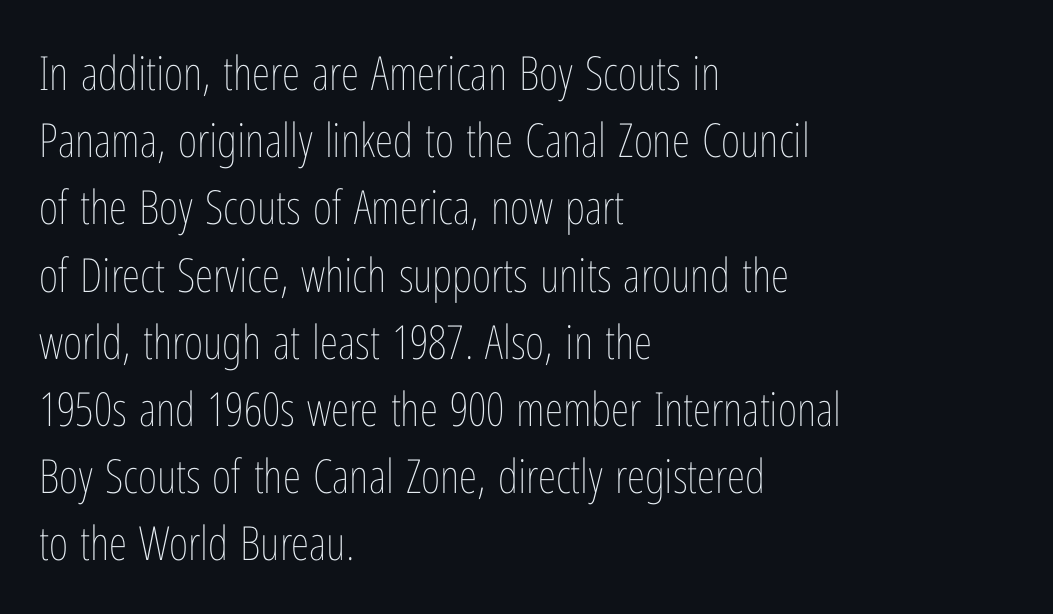
The image shows 47 px thin, condensed type, upright; set left-aligned, normal line spacing (1.43x), normal letter spacing, not underlined; low stroke contrast and a medium x-height.
